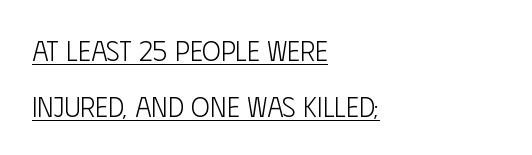
Q: Is the text bold? A: No.
Q: Is the text italic (slanted)? A: No, it is upright.
Q: Is the typeface a serif or a sans-serif typeface? A: Sans-serif.
Q: Is the text underlined? A: Yes.
Q: How is the paragraph aligned? A: Left-aligned.
Q: Is the spacing between letters normal or unusually wide? A: Normal.
Q: Is the spacing between lines tight, normal or loose? A: Loose.
Q: Width (condensed, normal, or wide)? A: Condensed.
Q: Stroke contrast? A: Low.
Q: x-height? A: Large.
Q: Monospaced? A: No.
